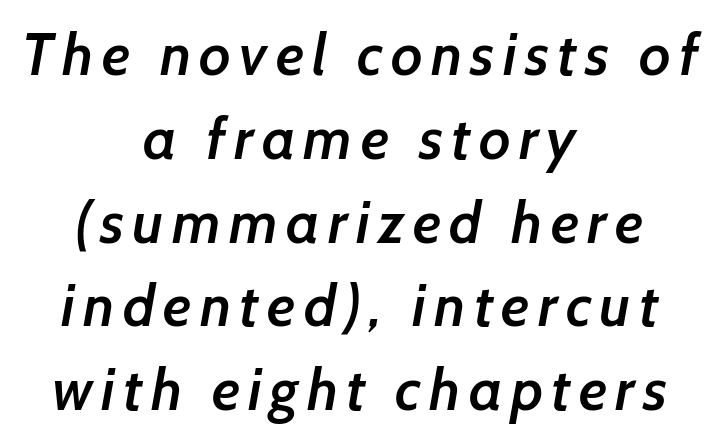
Underline: absent. Look at the stroke-to-counter ratio: somewhat heavy, a semibold. Looks like regular typesetting: each glyph gets only the width it needs. What's the leading like? Ordinary, nothing unusual.
